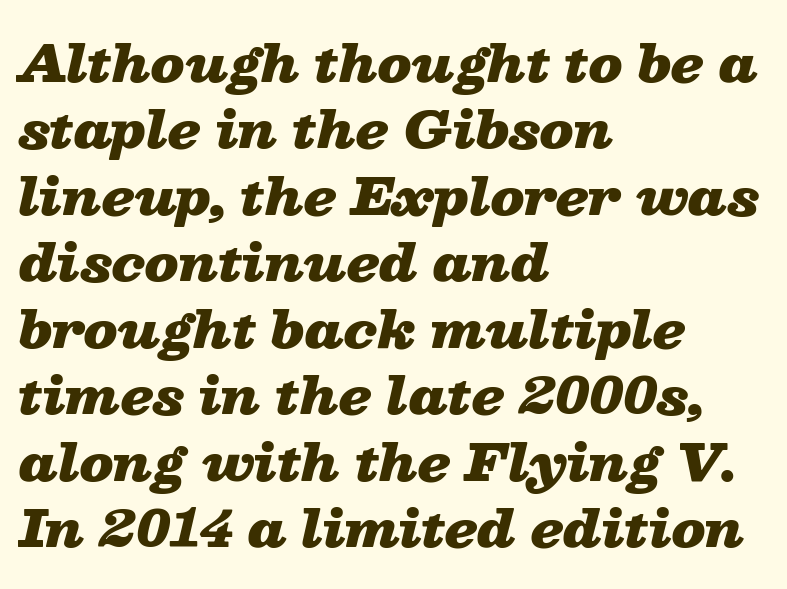
{"italic": "yes", "lean": "right", "slant_degrees": 13, "bold": "yes", "weight": "heavy", "width": "wide", "stroke_contrast": "low", "x_height": "medium", "monospaced": "no", "underline": "no", "align": "left", "line_spacing": "normal", "line_spacing_ratio": 1.33, "letter_spacing": "normal", "letter_spacing_em": 0.0, "glyph_px": 50}
